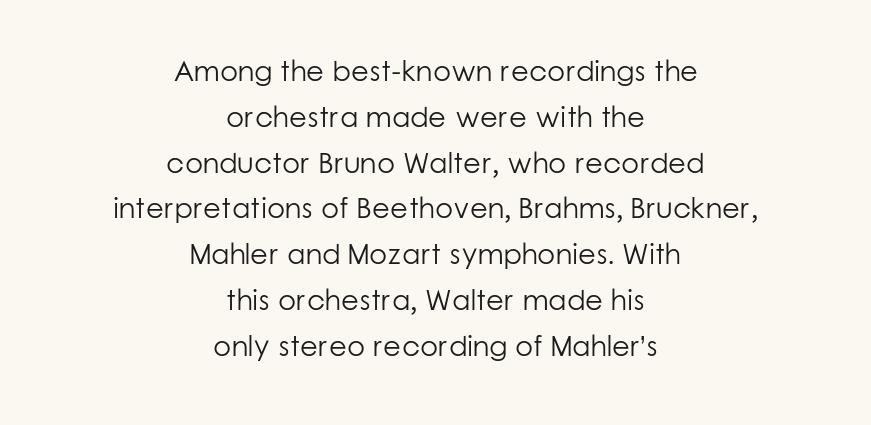
Tall strokes in this sample are plumb rather than angled. The type family on display is of the sans-serif kind. The specimen omits any rule beneath the text block's lines. Spacing verdict: proportional, widths tailored to each character.
